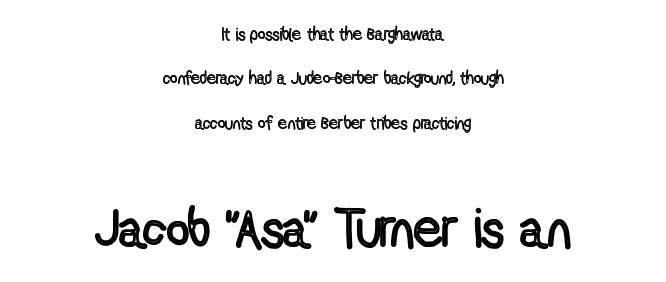
{"italic": "no", "width": "condensed", "x_height": "medium", "monospaced": "no", "underline": "no", "align": "center", "line_spacing": "loose", "line_spacing_ratio": 2.46, "letter_spacing": "normal", "letter_spacing_em": 0.0, "larger_block": "second", "size_ratio": 3.06, "glyph_px": 55}
